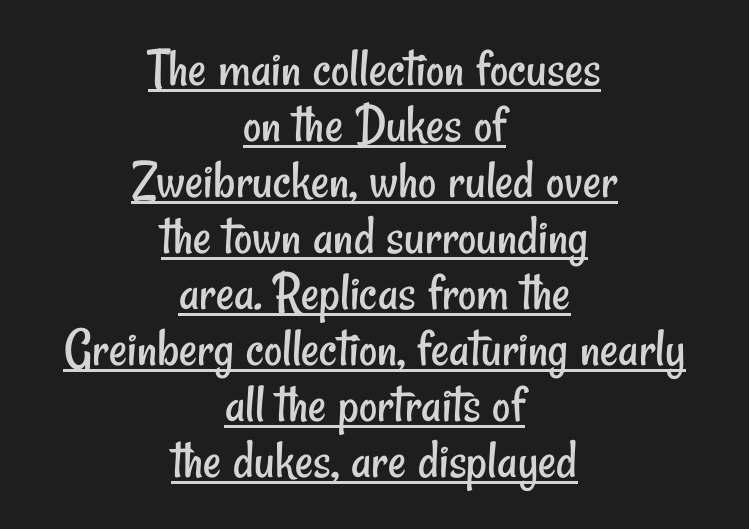
Q: Is the text bold? A: No.
Q: Is the typeface a serif or a sans-serif typeface? A: Sans-serif.
Q: Is the text underlined? A: Yes.
Q: How is the paragraph aligned? A: Centered.
Q: Is the spacing between letters normal or unusually wide? A: Normal.
Q: Is the spacing between lines tight, normal or loose? A: Tight.
Q: Width (condensed, normal, or wide)? A: Condensed.
Q: Stroke contrast? A: Low.
Q: x-height? A: Small.
Q: Monospaced? A: No.
